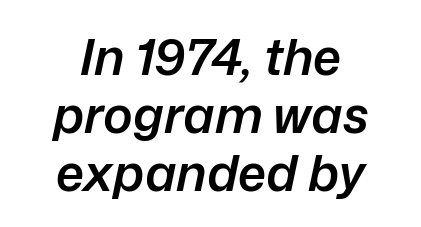
Each glyph is drawn with semibold strokes, heavier than normal yet not fully bold. Inter-character spacing is left at the font's built-in metrics. Looks like regular typesetting: each glyph gets only the width it needs. Words float on clear page, feet unadorned.
